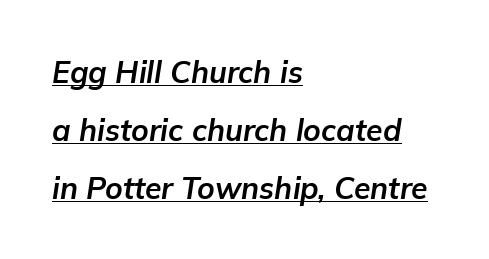
Q: Is the text bold? A: Yes.
Q: Is the text italic (slanted)? A: Yes, it leans right by about 9 degrees.
Q: Is the text underlined? A: Yes.
Q: How is the paragraph aligned? A: Left-aligned.
Q: Is the spacing between letters normal or unusually wide? A: Normal.
Q: Is the spacing between lines tight, normal or loose? A: Loose.
Q: Width (condensed, normal, or wide)? A: Normal.
Q: Stroke contrast? A: Low.
Q: x-height? A: Medium.
Q: Monospaced? A: No.
